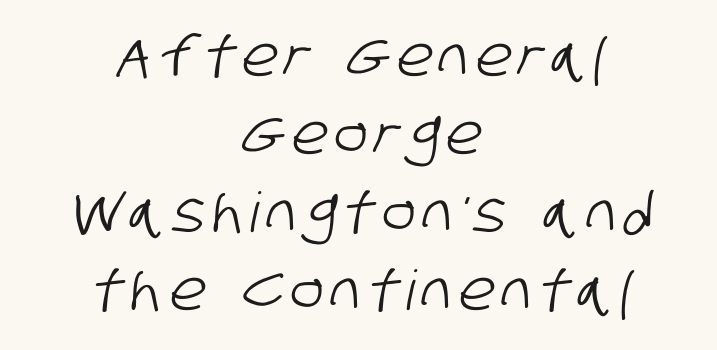
Q: Is the typeface a serif or a sans-serif typeface? A: Sans-serif.
Q: Is the text underlined? A: No.
Q: How is the paragraph aligned? A: Centered.
Q: Is the spacing between lines tight, normal or loose? A: Normal.
Q: Width (condensed, normal, or wide)? A: Condensed.
Q: Stroke contrast? A: Low.
Q: x-height? A: Large.
Q: Monospaced? A: No.
